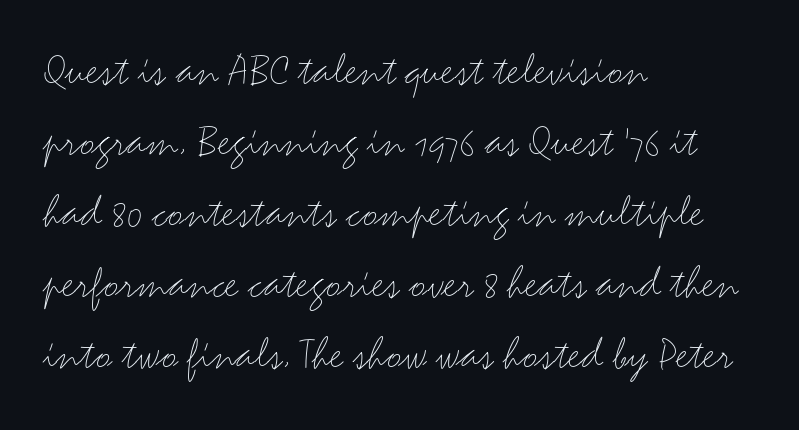
Q: Is the text bold? A: No.
Q: Is the text italic (slanted)? A: Yes.
Q: Is the typeface a serif or a sans-serif typeface? A: Sans-serif.
Q: Is the text underlined? A: No.
Q: How is the paragraph aligned? A: Left-aligned.
Q: Is the spacing between letters normal or unusually wide? A: Normal.
Q: Is the spacing between lines tight, normal or loose? A: Normal.
Q: Width (condensed, normal, or wide)? A: Wide.
Q: Stroke contrast? A: Medium.
Q: x-height? A: Small.
Q: Monospaced? A: No.
